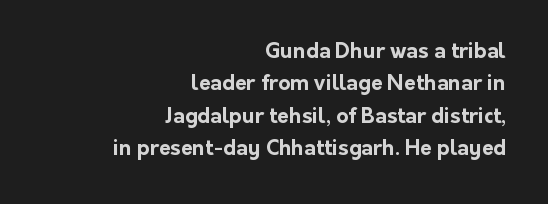
The image shows 21 px bold type, upright; set right-aligned, normal line spacing (1.54x), normal letter spacing, not underlined.
